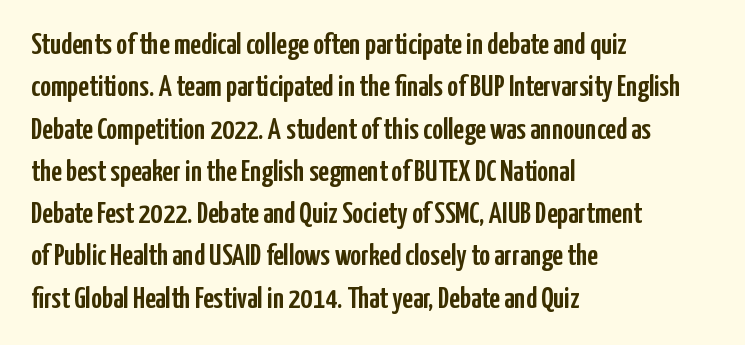
The image shows 30 px condensed sans-serif type, upright; set left-aligned, normal line spacing (1.41x), normal letter spacing, not underlined; low stroke contrast and a medium x-height.
